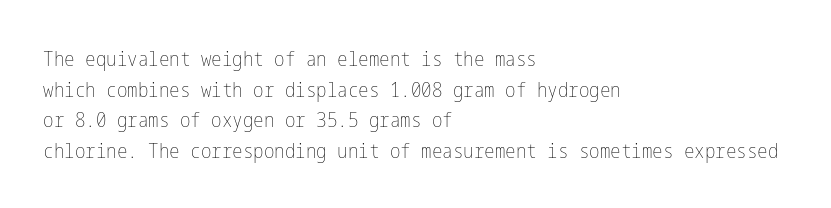
Q: Is the text bold? A: No.
Q: Is the text italic (slanted)? A: No, it is upright.
Q: Is the text underlined? A: No.
Q: How is the paragraph aligned? A: Left-aligned.
Q: Is the spacing between letters normal or unusually wide? A: Normal.
Q: Is the spacing between lines tight, normal or loose? A: Normal.
